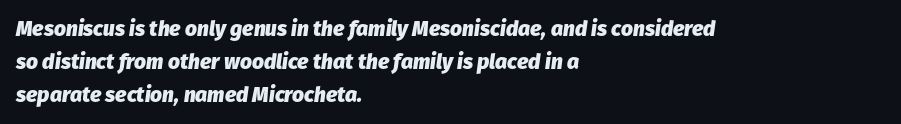
Layout note: lines flush left. These lines sit exactly where default settings would place them. The characters look thick and weighty, a clear bold. Each row of text sits above clean, open space.
